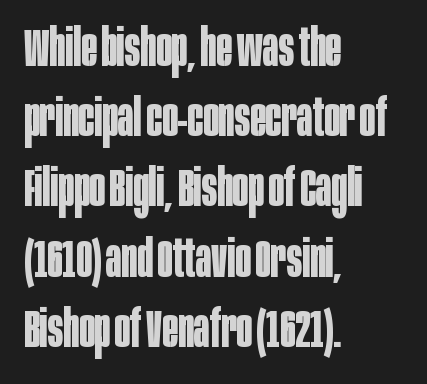
Q: Is the text bold? A: Yes.
Q: Is the text italic (slanted)? A: No, it is upright.
Q: Is the typeface a serif or a sans-serif typeface? A: Sans-serif.
Q: Is the text underlined? A: No.
Q: How is the paragraph aligned? A: Left-aligned.
Q: Is the spacing between letters normal or unusually wide? A: Normal.
Q: Is the spacing between lines tight, normal or loose? A: Normal.
Q: Width (condensed, normal, or wide)? A: Condensed.
Q: Stroke contrast? A: Low.
Q: x-height? A: Large.
Q: Monospaced? A: No.
